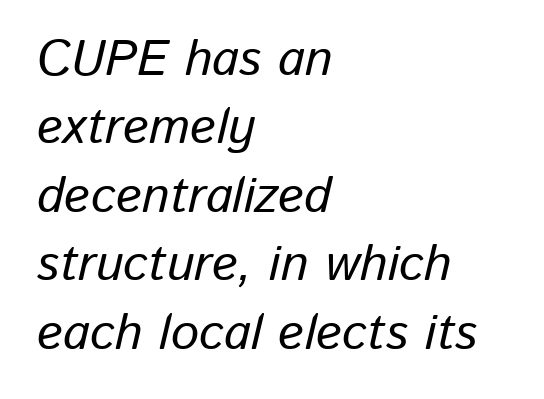
Regular leading. The passage shown is typed in a proportional face where columns would drift. The rendering applies a slant to the glyphs. Glance below the letters and you will spot only blank space. The letters sit at their default tracking, neither squeezed nor spread. The paragraph shown leans on its left margin.
